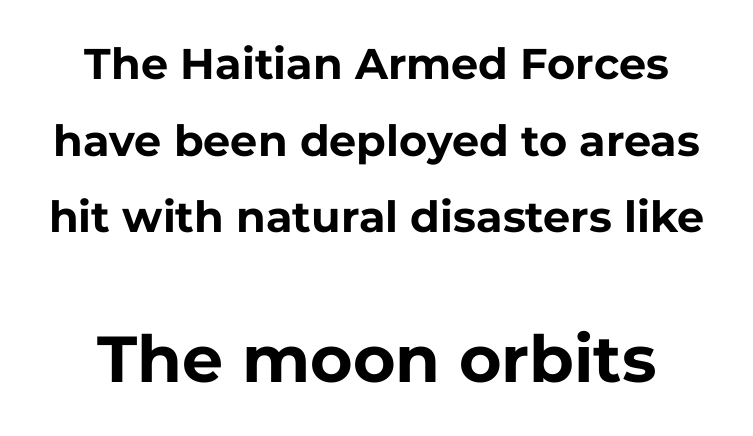
The lower block of text is set noticeably larger than the block above it. The lettering holds an erect, upright posture throughout. This is heavy type, rendered in bold. Nobody touched the tracking dial on this one. No feet cap the strokes, marking this as sans-serif type. The face used here is proportionally spaced, like ordinary book or web type.
